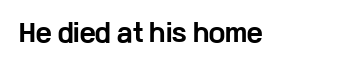
The image shows 24 px bold type, upright; set normal letter spacing, not underlined.
